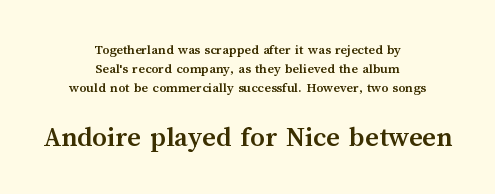
{"italic": "no", "bold": "yes", "weight": "semibold", "width": "normal", "stroke_contrast": "medium", "x_height": "medium", "monospaced": "no", "underline": "no", "align": "center", "line_spacing": "normal", "line_spacing_ratio": 1.35, "letter_spacing": "normal", "letter_spacing_em": 0.0, "larger_block": "second", "size_ratio": 2.07, "glyph_px": 29}
